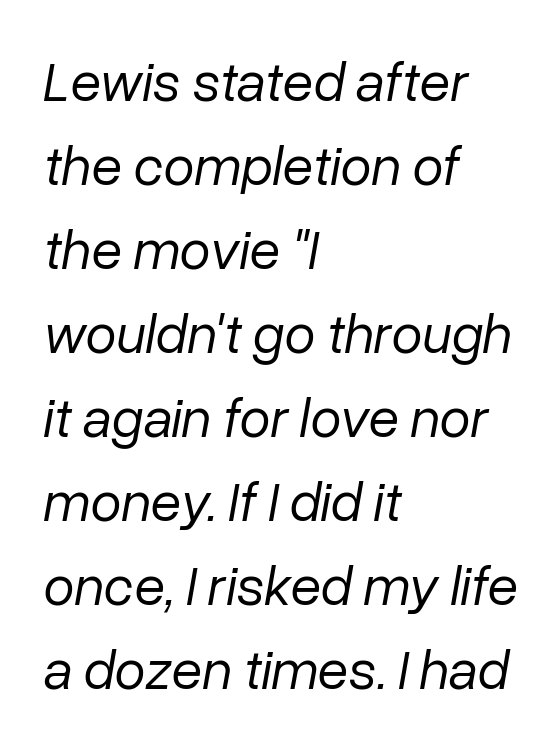
{"italic": "yes", "lean": "right", "slant_degrees": 10, "bold": "no", "weight": "regular", "width": "normal", "stroke_contrast": "low", "x_height": "medium", "monospaced": "no", "underline": "no", "align": "left", "line_spacing": "normal", "line_spacing_ratio": 1.5, "letter_spacing": "normal", "letter_spacing_em": 0.0, "glyph_px": 56}
